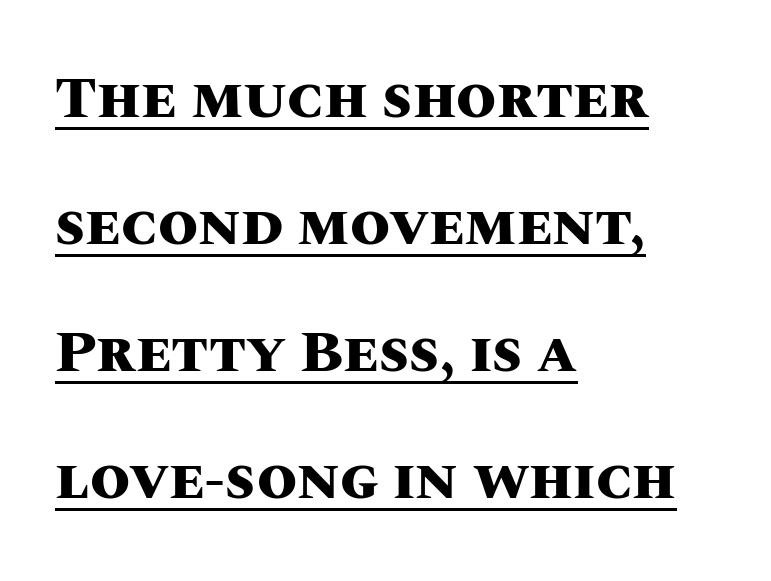
{"italic": "no", "bold": "yes", "weight": "heavy", "width": "normal", "stroke_contrast": "medium", "x_height": "large", "monospaced": "no", "underline": "yes", "align": "left", "line_spacing": "loose", "line_spacing_ratio": 2.19, "letter_spacing": "normal", "letter_spacing_em": 0.0, "glyph_px": 58}
